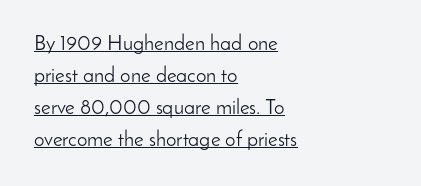
The image shows 21 px text type, upright; set left-aligned, normal line spacing (1.52x), normal letter spacing, underlined.
